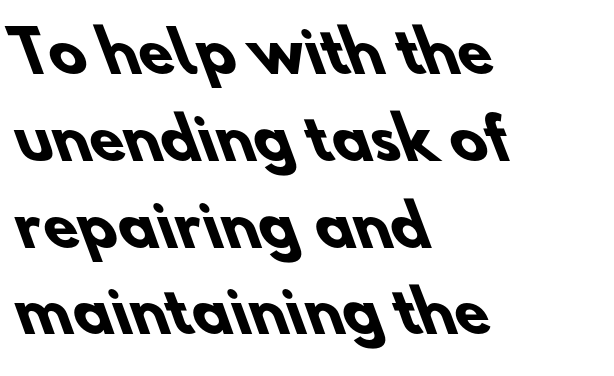
{"serif": "no", "bold": "yes", "weight": "heavy", "width": "normal", "stroke_contrast": "low", "x_height": "small", "monospaced": "no", "underline": "no", "align": "left", "line_spacing": "normal", "line_spacing_ratio": 1.55, "letter_spacing": "normal", "letter_spacing_em": 0.0, "glyph_px": 56}
